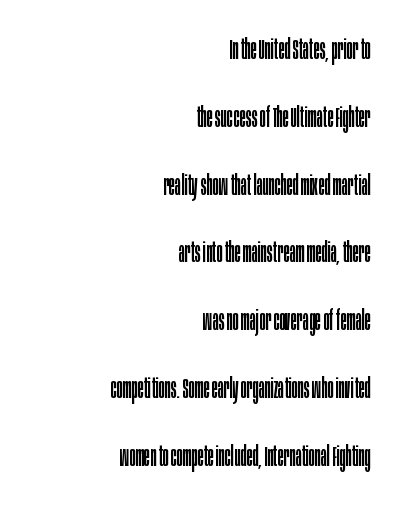
{"serif": "no", "italic": "no", "bold": "no", "weight": "regular", "width": "condensed", "stroke_contrast": "low", "x_height": "large", "monospaced": "no", "underline": "no", "align": "right", "line_spacing": "loose", "line_spacing_ratio": 2.42, "letter_spacing": "normal", "letter_spacing_em": 0.0, "glyph_px": 28}
